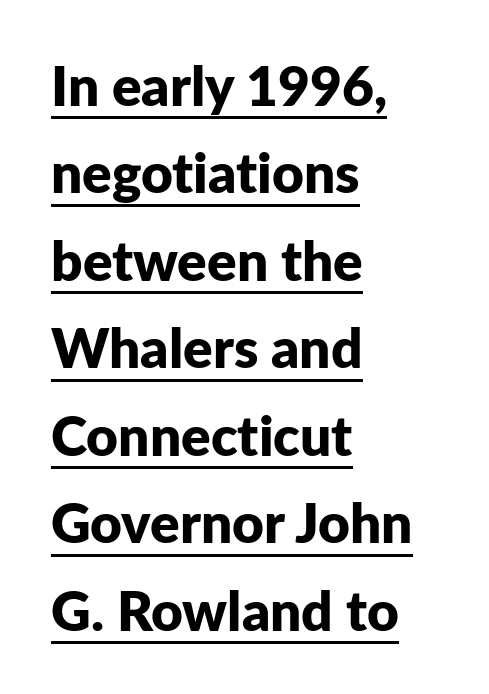
{"serif": "no", "italic": "no", "bold": "yes", "weight": "bold", "width": "normal", "stroke_contrast": "low", "x_height": "medium", "monospaced": "no", "underline": "yes", "align": "left", "line_spacing": "normal", "line_spacing_ratio": 1.59, "letter_spacing": "normal", "letter_spacing_em": 0.0, "glyph_px": 55}
